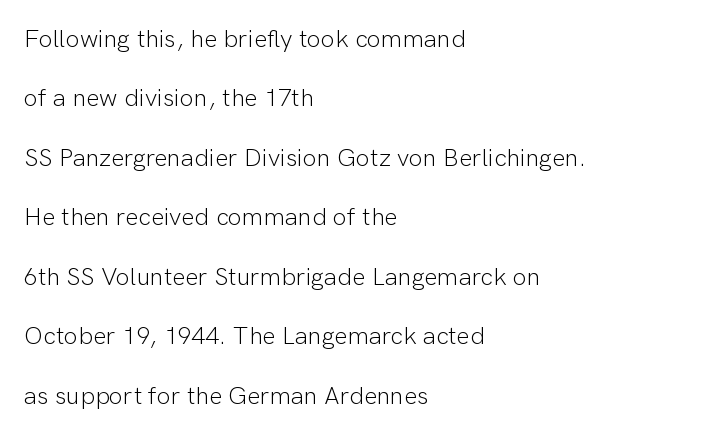
Q: Is the text bold? A: No.
Q: Is the text italic (slanted)? A: No, it is upright.
Q: Is the text underlined? A: No.
Q: How is the paragraph aligned? A: Left-aligned.
Q: Is the spacing between letters normal or unusually wide? A: Normal.
Q: Is the spacing between lines tight, normal or loose? A: Loose.
